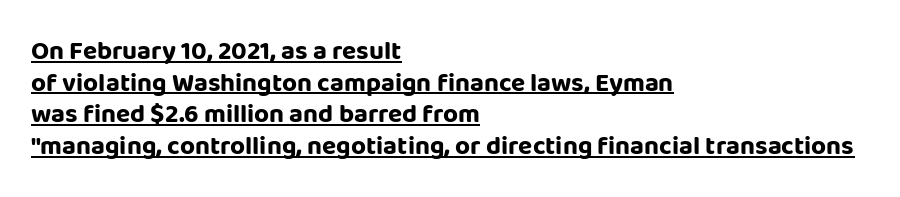
{"italic": "no", "bold": "yes", "underline": "yes", "align": "left", "line_spacing_ratio": 1.22, "letter_spacing": "normal", "letter_spacing_em": 0.0, "glyph_px": 26}
